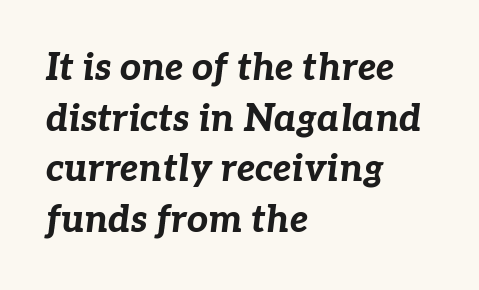
The image shows 37 px bold type, italic (leaning right); set left-aligned, normal line spacing (1.37x), normal letter spacing, not underlined; low stroke contrast and a medium x-height.
